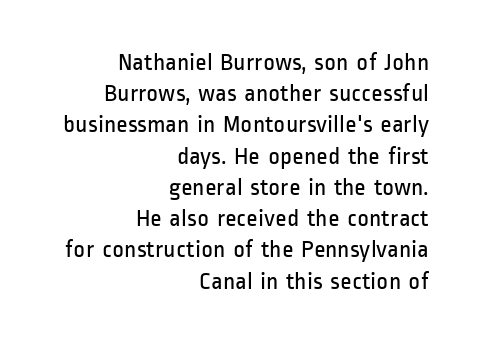
Notice how descenders clear the ascenders below comfortably — that's standard leading. The typography opts for an upright posture over an oblique one. Words appear dense and cohesive because spacing is normal. Each stroke keeps to a modest, everyday thickness or less. Notice how the passage keeps a crisp vertical edge on the right only.
